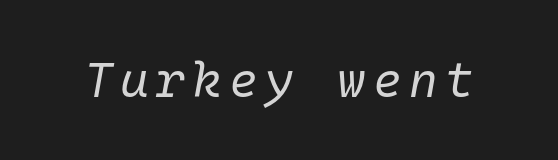
Q: Is the text bold? A: No.
Q: Is the text italic (slanted)? A: Yes, it leans right by about 10 degrees.
Q: Is the text underlined? A: No.
Q: Width (condensed, normal, or wide)? A: Normal.
Q: Stroke contrast? A: Low.
Q: x-height? A: Medium.
Q: Monospaced? A: Yes.
